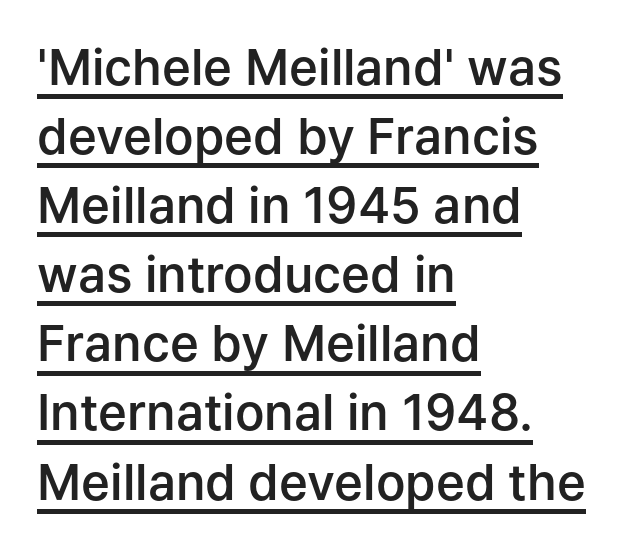
{"serif": "no", "italic": "no", "bold": "semi", "weight": "semibold", "width": "normal", "stroke_contrast": "low", "x_height": "medium", "monospaced": "no", "underline": "yes", "align": "left", "line_spacing": "normal", "line_spacing_ratio": 1.41, "letter_spacing": "normal", "letter_spacing_em": 0.0, "glyph_px": 49}
